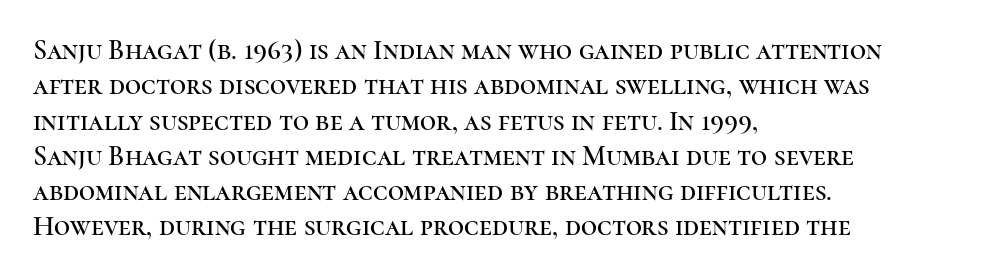
Q: Is the text italic (slanted)? A: No, it is upright.
Q: Is the typeface a serif or a sans-serif typeface? A: Serif.
Q: Is the text underlined? A: No.
Q: How is the paragraph aligned? A: Left-aligned.
Q: Is the spacing between letters normal or unusually wide? A: Normal.
Q: Is the spacing between lines tight, normal or loose? A: Normal.
Q: Width (condensed, normal, or wide)? A: Normal.
Q: Stroke contrast? A: High.
Q: x-height? A: Medium.
Q: Monospaced? A: No.
